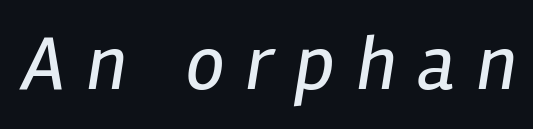
Caption: face not bold, strokes unweighted. The passage shown is typed in a proportional face where columns would drift. The face used here has a pronounced slope to its letters. Nobody drew a line under any word here. The letters are spread apart with noticeably loose tracking.
